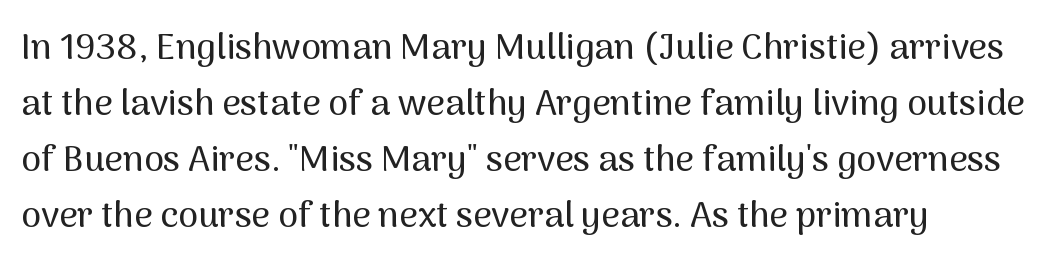
Think of a printed novel: that variable character pitch is what you see here. The rendering shows plain stroke endings on the letterforms — a sans-serif design. Normally led — the rows are evenly, conventionally spaced. Designer's note — italics off, roman on. Spacing between characters is what you'd get straight out of the box.
